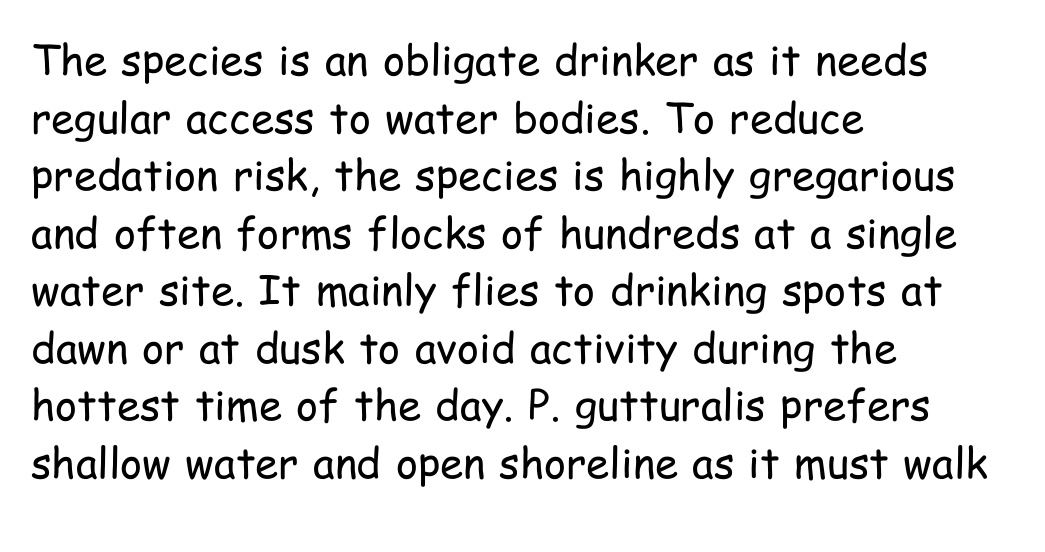
Q: Is the text bold? A: No.
Q: Is the text italic (slanted)? A: No, it is upright.
Q: Is the typeface a serif or a sans-serif typeface? A: Sans-serif.
Q: Is the text underlined? A: No.
Q: How is the paragraph aligned? A: Left-aligned.
Q: Is the spacing between letters normal or unusually wide? A: Normal.
Q: Is the spacing between lines tight, normal or loose? A: Normal.
Q: Width (condensed, normal, or wide)? A: Condensed.
Q: Stroke contrast? A: Low.
Q: x-height? A: Medium.
Q: Monospaced? A: No.
